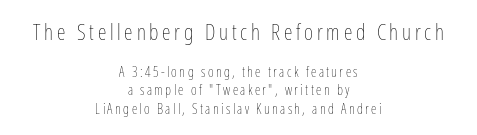
{"italic": "no", "bold": "no", "underline": "no", "align": "center", "line_spacing": "normal", "line_spacing_ratio": 1.3, "larger_block": "first", "size_ratio": 1.57, "glyph_px": 22}
